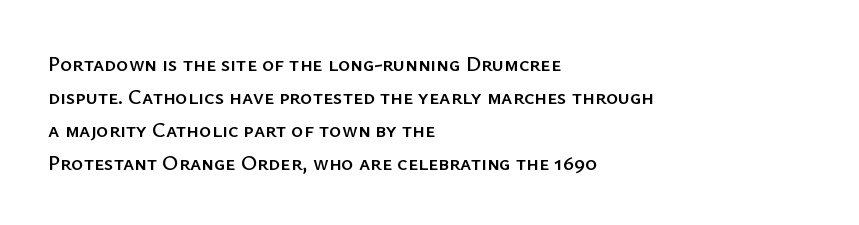
{"italic": "no", "underline": "no", "align": "left", "line_spacing": "normal", "line_spacing_ratio": 1.57, "letter_spacing": "normal", "letter_spacing_em": 0.0, "glyph_px": 21}
